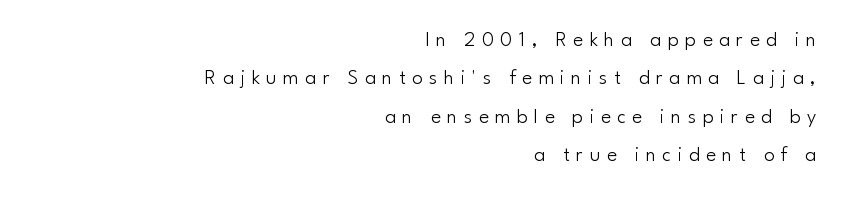
Q: Is the text bold? A: No.
Q: Is the text italic (slanted)? A: No, it is upright.
Q: Is the text underlined? A: No.
Q: How is the paragraph aligned? A: Right-aligned.
Q: Is the spacing between letters normal or unusually wide? A: Unusually wide.
